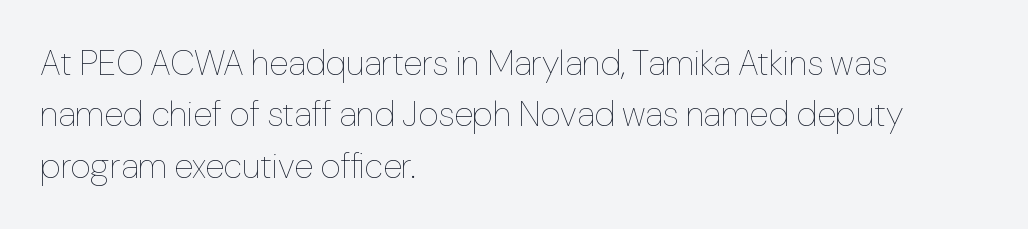
The image shows 35 px thin type, upright; set left-aligned, normal line spacing (1.47x), normal letter spacing, not underlined; low stroke contrast and a medium x-height.
